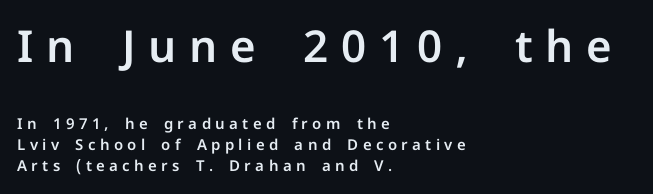
Q: Is the text italic (slanted)? A: No, it is upright.
Q: Is the typeface a serif or a sans-serif typeface? A: Sans-serif.
Q: Is the text underlined? A: No.
Q: How is the paragraph aligned? A: Left-aligned.
Q: Is the spacing between letters normal or unusually wide? A: Unusually wide.
Q: Is the spacing between lines tight, normal or loose? A: Normal.
Q: Which block of text is set in a larger size, the first (top) or the second (bottom)? A: The first (top) one.
Q: Width (condensed, normal, or wide)? A: Normal.
Q: Stroke contrast? A: Low.
Q: x-height? A: Medium.
Q: Monospaced? A: No.
